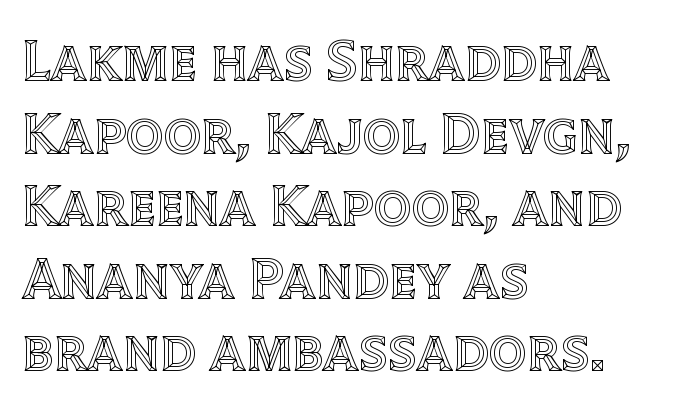
{"italic": "no", "width": "normal", "x_height": "large", "monospaced": "no", "underline": "no", "align": "left", "line_spacing_ratio": 1.23, "letter_spacing": "normal", "letter_spacing_em": 0.0, "glyph_px": 59}
